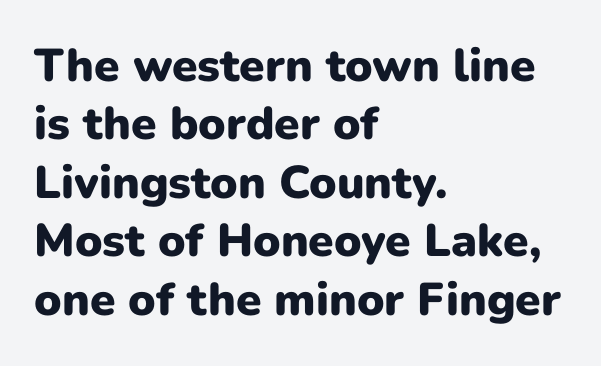
The image shows 46 px heavy sans-serif type, upright; set left-aligned, normal line spacing (1.27x), normal letter spacing, not underlined; low stroke contrast and a medium x-height.
